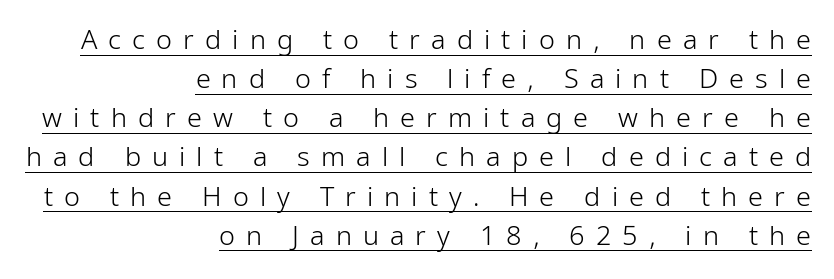
{"italic": "no", "bold": "no", "underline": "yes", "align": "right", "line_spacing": "normal", "line_spacing_ratio": 1.45, "letter_spacing": "wide", "letter_spacing_em": 0.41, "glyph_px": 27}
